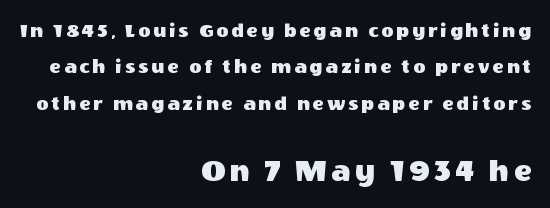
Q: Is the text italic (slanted)? A: No, it is upright.
Q: Is the typeface a serif or a sans-serif typeface? A: Sans-serif.
Q: Is the text underlined? A: No.
Q: How is the paragraph aligned? A: Right-aligned.
Q: Which block of text is set in a larger size, the first (top) or the second (bottom)? A: The second (bottom) one.
Q: Width (condensed, normal, or wide)? A: Normal.
Q: x-height? A: Large.
Q: Monospaced? A: No.
